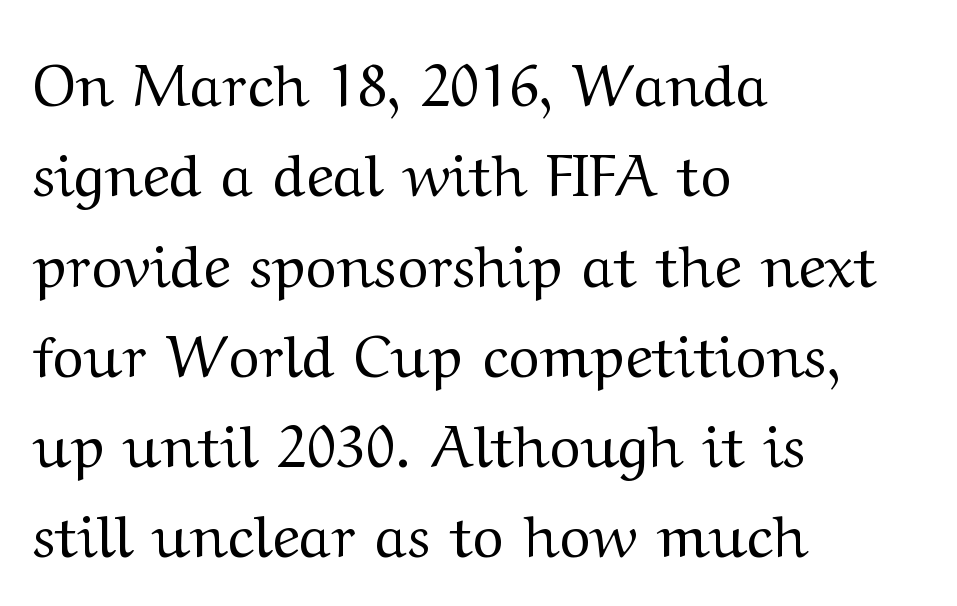
The image shows 59 px regular-weight, wide serif type, upright; set left-aligned, normal line spacing (1.53x), normal letter spacing, not underlined; medium stroke contrast and a medium x-height.
